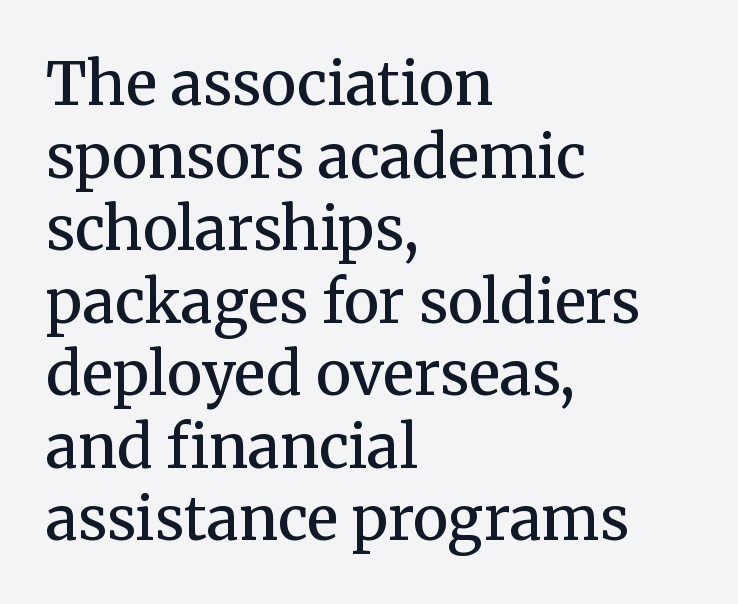
Q: Is the text bold? A: Semi-bold.
Q: Is the text italic (slanted)? A: No, it is upright.
Q: Is the typeface a serif or a sans-serif typeface? A: Serif.
Q: Is the text underlined? A: No.
Q: How is the paragraph aligned? A: Left-aligned.
Q: Is the spacing between letters normal or unusually wide? A: Normal.
Q: Width (condensed, normal, or wide)? A: Normal.
Q: Stroke contrast? A: Medium.
Q: x-height? A: Medium.
Q: Monospaced? A: No.
